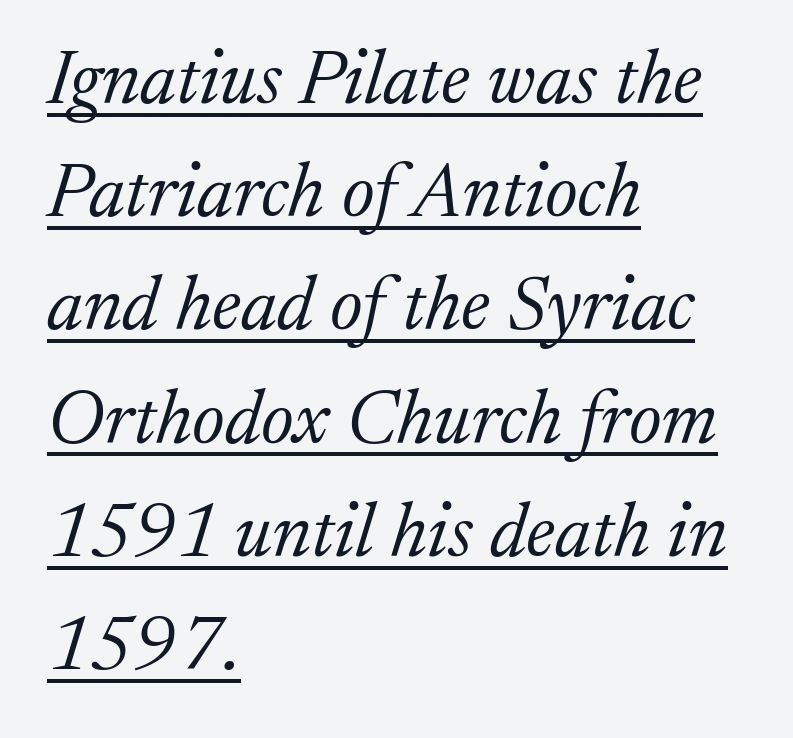
{"serif": "yes", "italic": "yes", "lean": "right", "slant_degrees": 17, "bold": "no", "weight": "light", "width": "normal", "stroke_contrast": "medium", "x_height": "medium", "monospaced": "no", "underline": "yes", "align": "left", "line_spacing": "normal", "line_spacing_ratio": 1.49, "letter_spacing": "normal", "letter_spacing_em": 0.0, "glyph_px": 76}
